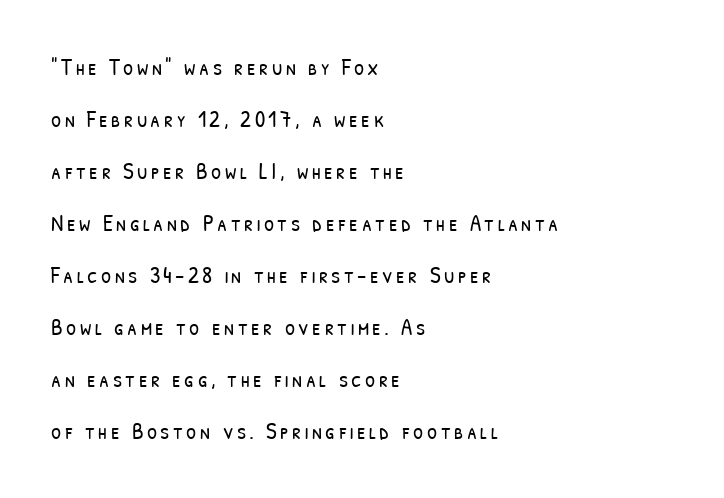
The image shows 23 px text type; set left-aligned, loose line spacing (2.26x), not underlined.
